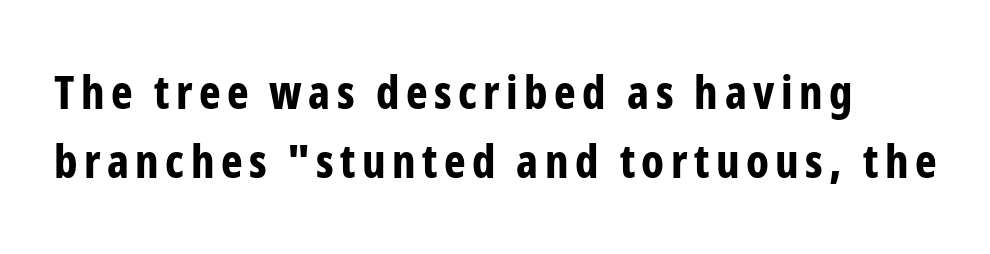
The specimen omits any rule beneath the text block's lines. Emphasis by weight is at full strength: bold. Does the type have serifs? No, each stem ends abruptly. The lettering holds an erect, upright posture throughout. Each letter keeps its own natural width here, so spacing adapts to shape.
